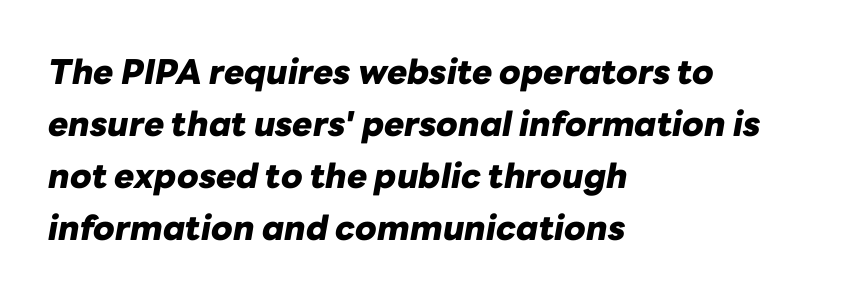
{"italic": "yes", "lean": "right", "slant_degrees": 10, "bold": "yes", "weight": "heavy", "width": "normal", "stroke_contrast": "low", "x_height": "medium", "monospaced": "no", "underline": "no", "align": "left", "line_spacing": "normal", "line_spacing_ratio": 1.53, "letter_spacing": "normal", "letter_spacing_em": 0.0, "glyph_px": 34}
